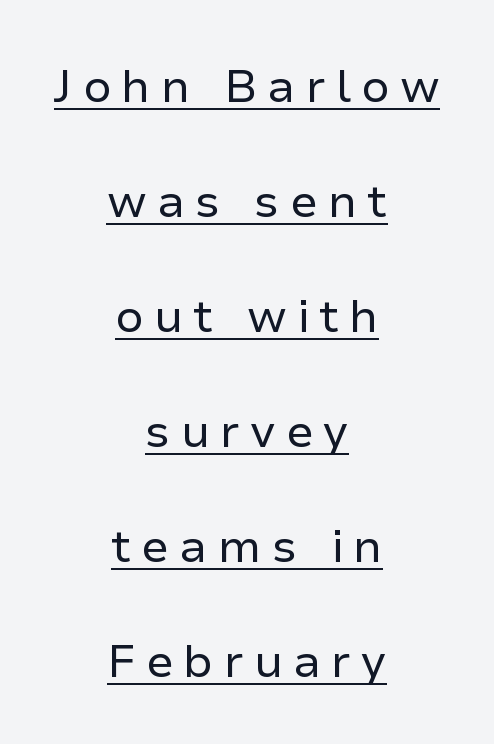
Leftover space on each line is divided equally before and after the words. The designer went with a sans here, leaving each stem footless. These characters rest on top of a visible drawn line. Honestly, the letter spacing is so wide it's the main thing you notice. Does the lettering tilt? It doesn't — this is upright.
